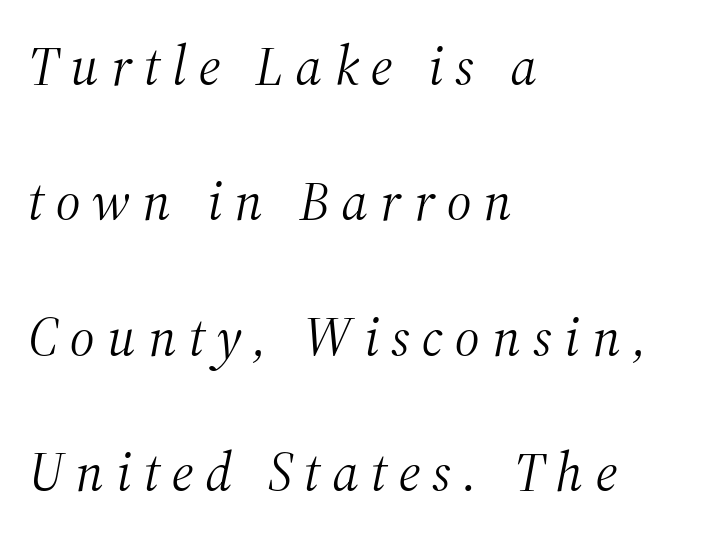
The lettering tilts uniformly, giving the passage an italic look. The words here are not underlined. Loose tracking; the words dissolve into strings of separated letters. Regarding serifs, this sample has them. The passage is arranged the way most books set body copy — flush left. Stem width sits at or under what a default text font uses.
